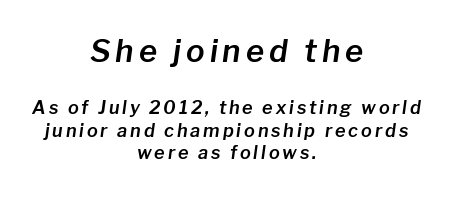
Regular leading. Varying glyph widths throughout — classic text-font behaviour. The strip under each line holds only bare page. The lettering tilts uniformly, giving the passage an italic look. Large over small — that's the arrangement of the two blocks here.
